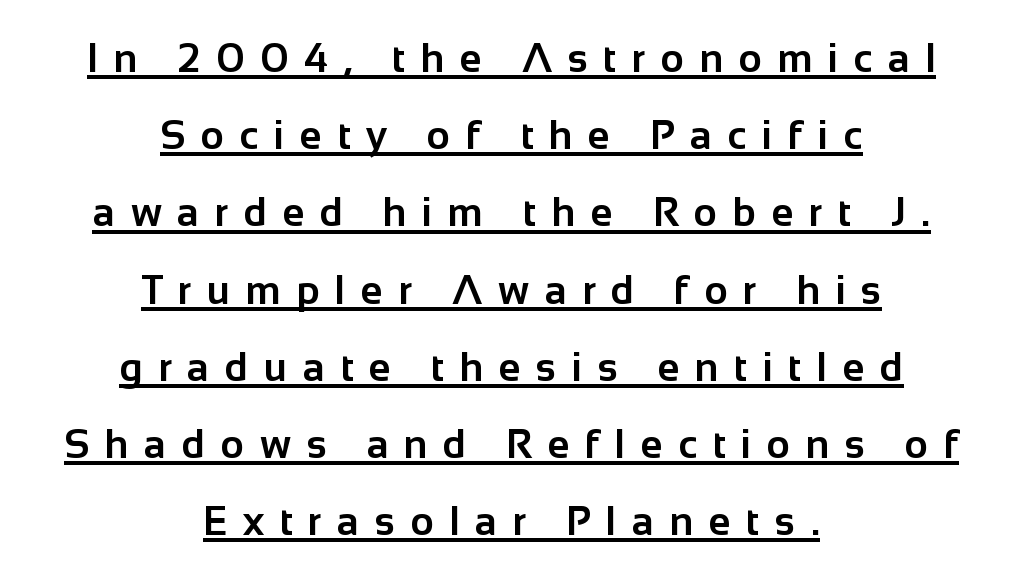
The image shows 40 px bold sans-serif type, upright; set centered, loose line spacing (1.93x), unusually wide letter spacing (+0.39 em), underlined; low stroke contrast and a medium x-height.
